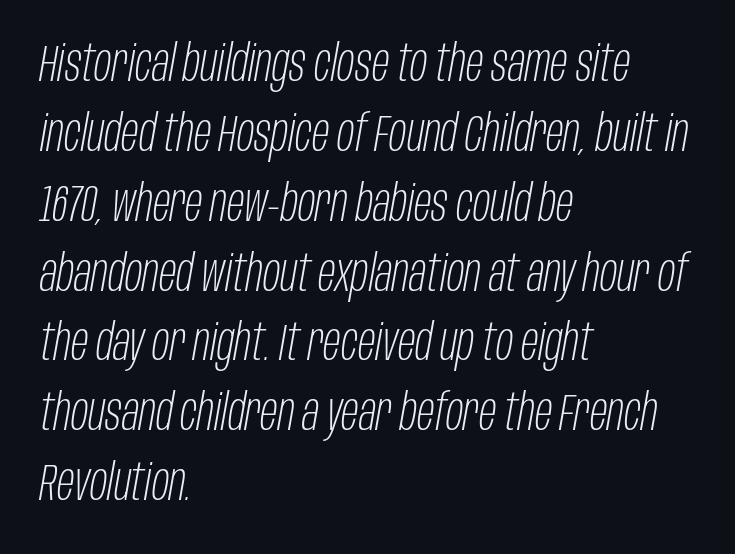
Q: Is the text bold? A: No.
Q: Is the text italic (slanted)? A: Yes, it leans right by about 10 degrees.
Q: Is the text underlined? A: No.
Q: How is the paragraph aligned? A: Left-aligned.
Q: Is the spacing between letters normal or unusually wide? A: Normal.
Q: Is the spacing between lines tight, normal or loose? A: Normal.
Q: Width (condensed, normal, or wide)? A: Condensed.
Q: Stroke contrast? A: Low.
Q: x-height? A: Large.
Q: Monospaced? A: No.
